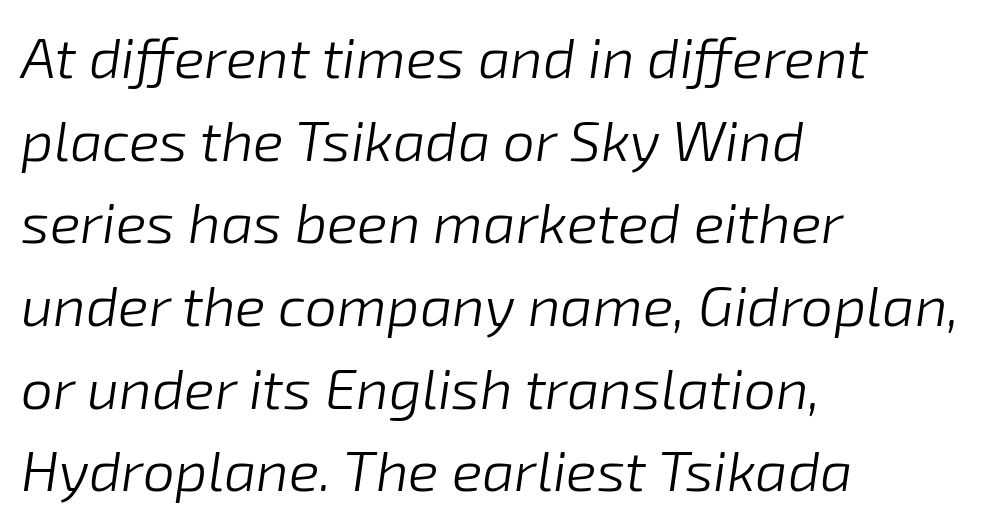
Is there much room between lines? A standard amount, neither cramped nor airy. The tracking reads as untouched default to a designer's eye. These lines are rendered in a variable-pitch font. Where is the straight margin? On the left. Is the type heavy? It reads as light-to-regular instead.
